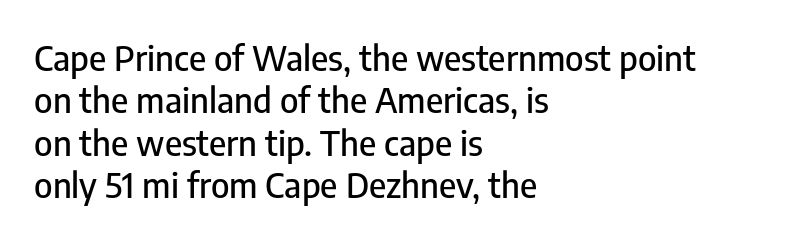
The image shows 35 px condensed sans-serif type, upright; set left-aligned, line spacing 1.21x, normal letter spacing, not underlined; low stroke contrast and a medium x-height.
